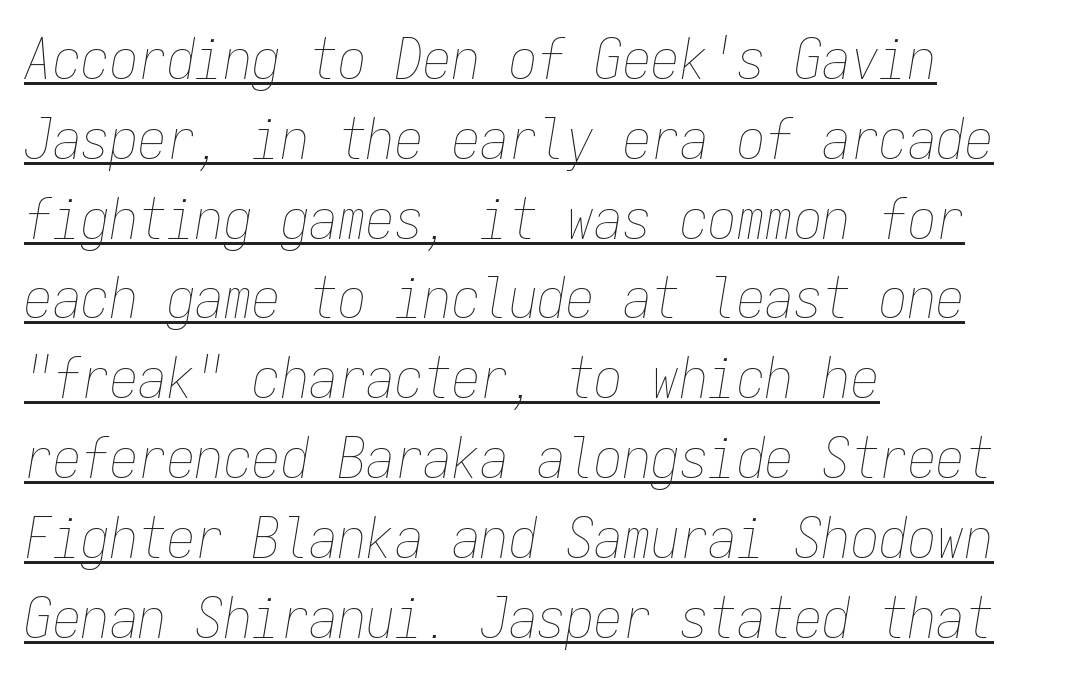
{"italic": "yes", "lean": "right", "slant_degrees": 9, "bold": "no", "weight": "thin", "width": "condensed", "stroke_contrast": "low", "x_height": "medium", "monospaced": "yes", "underline": "yes", "align": "left", "line_spacing": "normal", "line_spacing_ratio": 1.4, "letter_spacing": "normal", "letter_spacing_em": 0.0, "glyph_px": 57}
